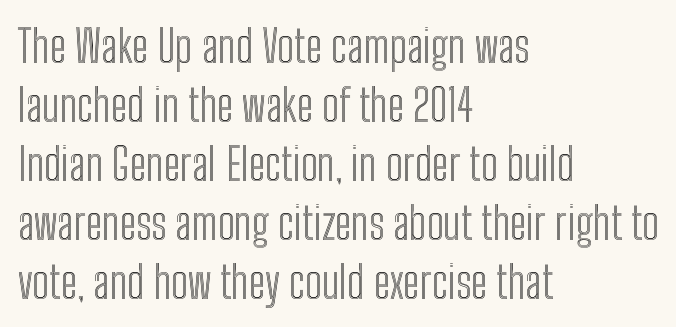
Q: Is the text italic (slanted)? A: No, it is upright.
Q: Is the text underlined? A: No.
Q: How is the paragraph aligned? A: Left-aligned.
Q: Is the spacing between letters normal or unusually wide? A: Normal.
Q: Is the spacing between lines tight, normal or loose? A: Normal.
Q: Width (condensed, normal, or wide)? A: Condensed.
Q: x-height? A: Medium.
Q: Monospaced? A: No.
